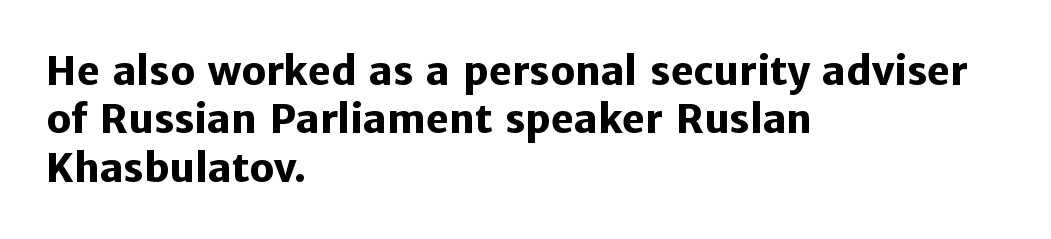
Q: Is the text bold? A: Yes.
Q: Is the text italic (slanted)? A: No, it is upright.
Q: Is the typeface a serif or a sans-serif typeface? A: Sans-serif.
Q: Is the text underlined? A: No.
Q: How is the paragraph aligned? A: Left-aligned.
Q: Is the spacing between letters normal or unusually wide? A: Normal.
Q: Width (condensed, normal, or wide)? A: Normal.
Q: Stroke contrast? A: Low.
Q: x-height? A: Medium.
Q: Monospaced? A: No.
